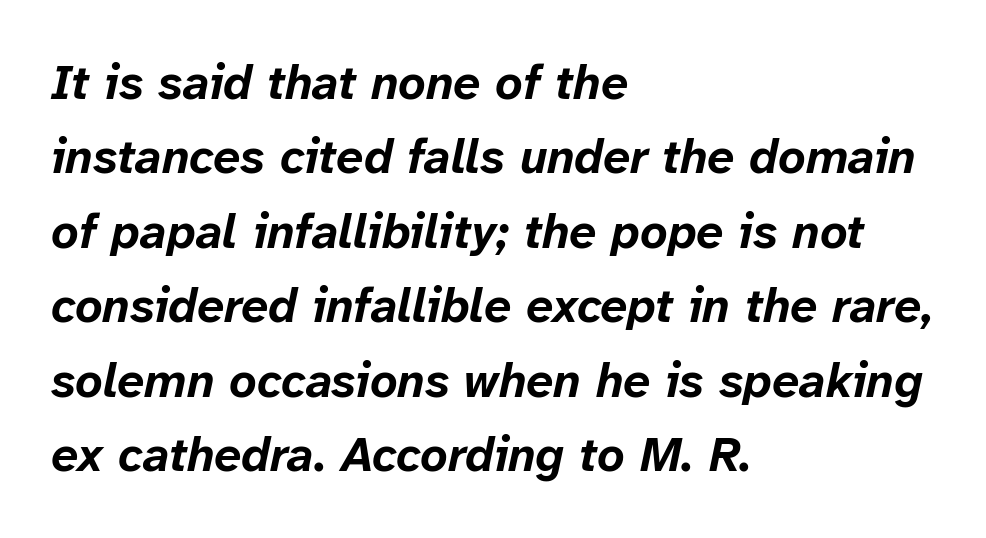
{"italic": "yes", "lean": "right", "slant_degrees": 12, "bold": "yes", "weight": "bold", "width": "normal", "stroke_contrast": "low", "x_height": "medium", "monospaced": "no", "underline": "no", "align": "left", "line_spacing": "normal", "line_spacing_ratio": 1.55, "letter_spacing": "normal", "letter_spacing_em": 0.0, "glyph_px": 48}
